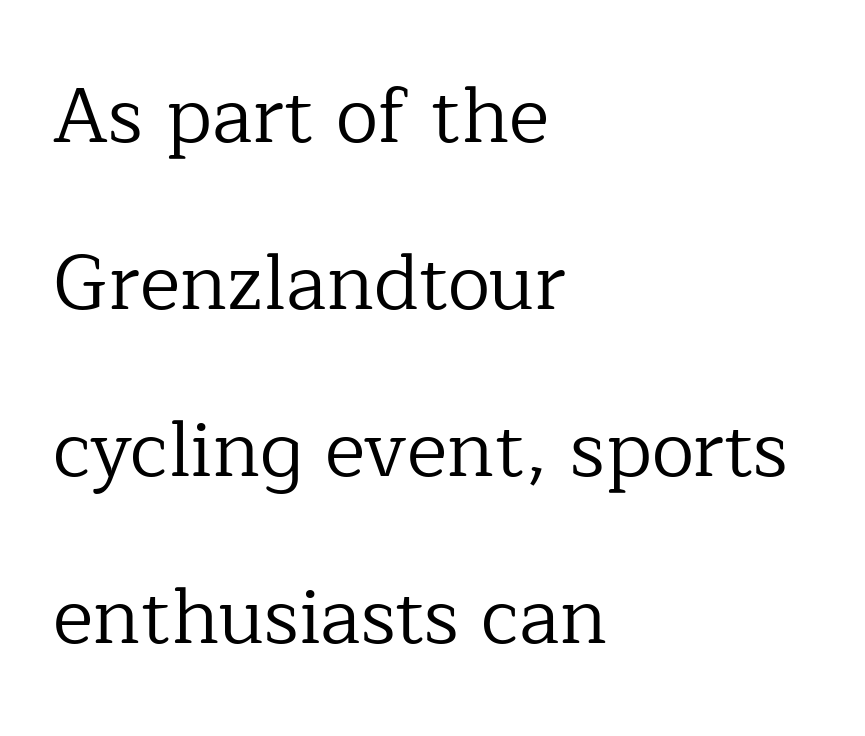
Q: Is the text bold? A: No.
Q: Is the text italic (slanted)? A: No, it is upright.
Q: Is the typeface a serif or a sans-serif typeface? A: Serif.
Q: Is the text underlined? A: No.
Q: How is the paragraph aligned? A: Left-aligned.
Q: Is the spacing between letters normal or unusually wide? A: Normal.
Q: Is the spacing between lines tight, normal or loose? A: Loose.
Q: Width (condensed, normal, or wide)? A: Normal.
Q: Stroke contrast? A: Low.
Q: x-height? A: Medium.
Q: Monospaced? A: No.
